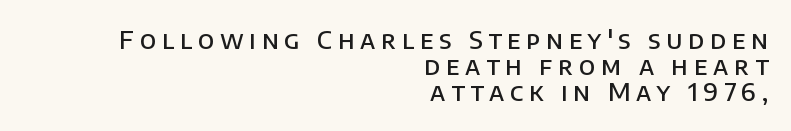
The image shows 25 px text type, upright; set right-aligned, tight line spacing (1.05x), unusually wide letter spacing (+0.23 em), not underlined.
